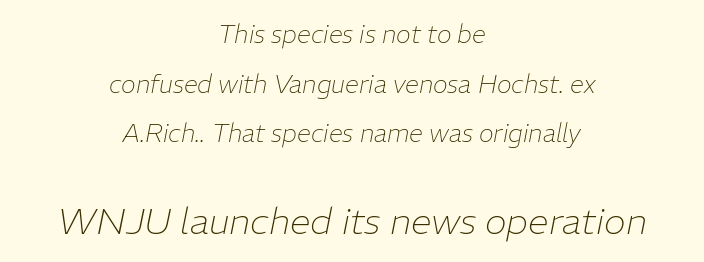
Q: Is the text bold? A: No.
Q: Is the text italic (slanted)? A: Yes, it leans right by about 11 degrees.
Q: Is the text underlined? A: No.
Q: How is the paragraph aligned? A: Centered.
Q: Is the spacing between letters normal or unusually wide? A: Normal.
Q: Is the spacing between lines tight, normal or loose? A: Loose.
Q: Which block of text is set in a larger size, the first (top) or the second (bottom)? A: The second (bottom) one.
Q: Width (condensed, normal, or wide)? A: Normal.
Q: Stroke contrast? A: Low.
Q: x-height? A: Medium.
Q: Monospaced? A: No.
